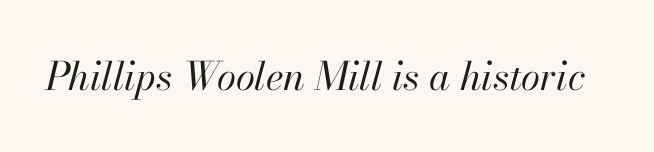
Q: Is the text bold? A: No.
Q: Is the text italic (slanted)? A: Yes, it leans right by about 13 degrees.
Q: Is the text underlined? A: No.
Q: Is the spacing between letters normal or unusually wide? A: Normal.
Q: Width (condensed, normal, or wide)? A: Normal.
Q: Stroke contrast? A: High.
Q: x-height? A: Small.
Q: Monospaced? A: No.
